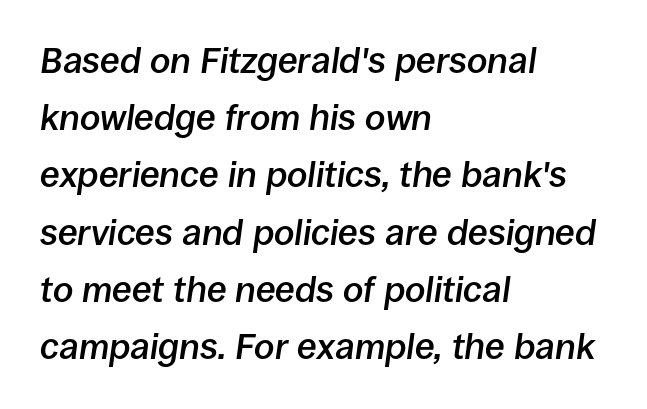
The image shows 36 px semibold type, italic (leaning right); set left-aligned, normal line spacing (1.59x), normal letter spacing, not underlined; low stroke contrast and a large x-height.
